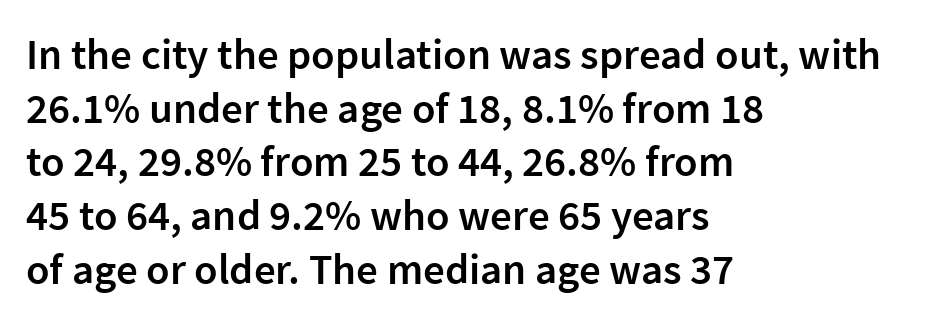
No word sits above an underline. What kind of face is this? One without serifs — a sans. Rendered with straight, roman letterforms. Compared with typical paragraphs, the rows here are spaced about the same. Compared with typical body copy, the letter spacing here is the same.
